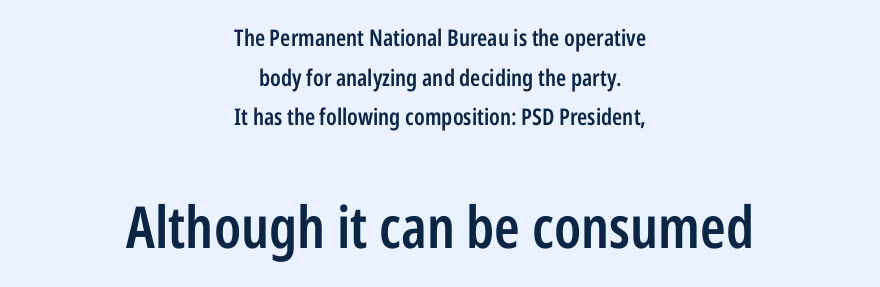
Italic: no, the glyphs are upright roman. A fair bit of extra ink — the face is semibold, not bold. Each row of text sits above clean, open space. Each word holds together tightly as a unit, with standard inter-letter gaps. These lines are composed in type without serifs.
